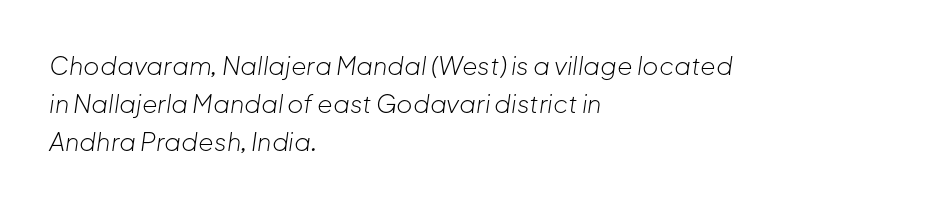
Q: Is the text bold? A: No.
Q: Is the text italic (slanted)? A: Yes, it leans right by about 8 degrees.
Q: Is the text underlined? A: No.
Q: How is the paragraph aligned? A: Left-aligned.
Q: Is the spacing between letters normal or unusually wide? A: Normal.
Q: Is the spacing between lines tight, normal or loose? A: Normal.
